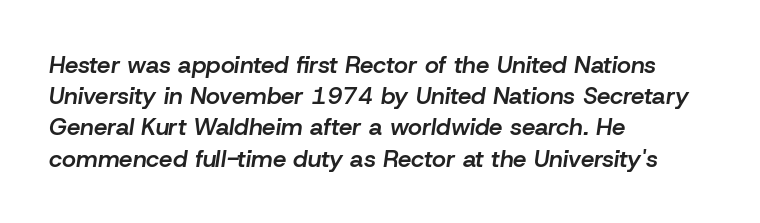
The letterforms sit shoulder to shoulder at normal distance. Designer's note — italics engaged. Visually the block forms a straight wall on the left and a jagged coastline on the right. Has an underline been added? It has not. Quick note: interline space is typical.
